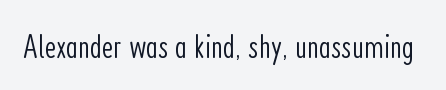
The image shows 35 px light, condensed sans-serif type, upright; set normal letter spacing, not underlined; low stroke contrast and a medium x-height.
